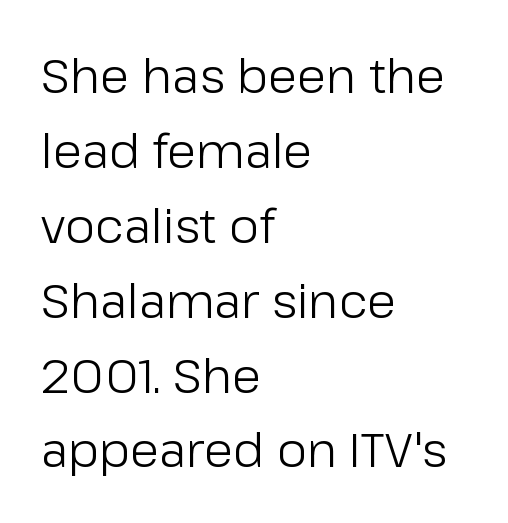
The image shows 48 px light sans-serif type, upright; set left-aligned, normal line spacing (1.56x), normal letter spacing, not underlined; low stroke contrast and a medium x-height.
